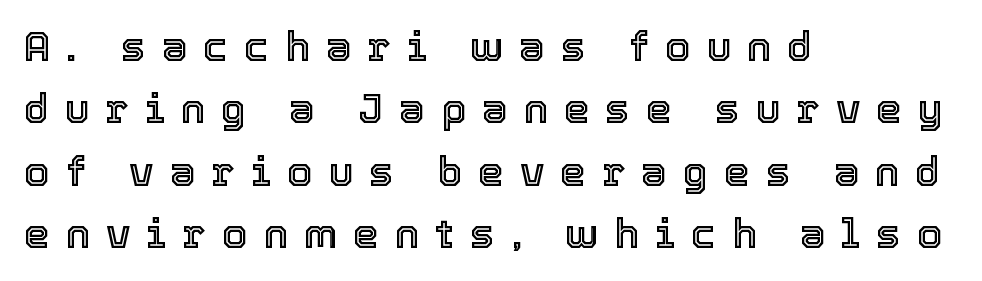
{"italic": "no", "width": "normal", "x_height": "medium", "monospaced": "no", "underline": "no", "align": "left", "line_spacing": "normal", "line_spacing_ratio": 1.52, "letter_spacing": "wide", "letter_spacing_em": 0.39, "glyph_px": 41}
